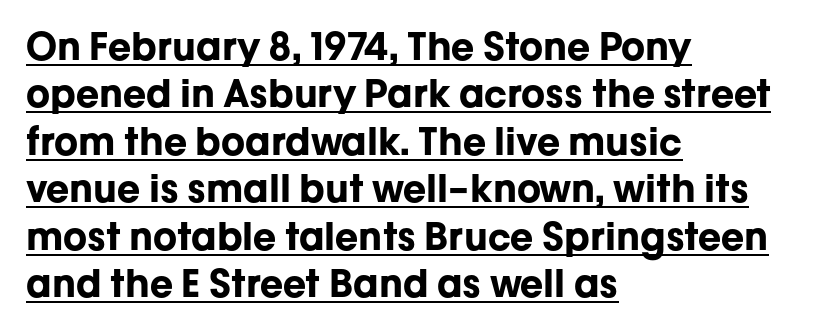
Q: Is the text bold? A: Yes.
Q: Is the text italic (slanted)? A: No, it is upright.
Q: Is the typeface a serif or a sans-serif typeface? A: Sans-serif.
Q: Is the text underlined? A: Yes.
Q: How is the paragraph aligned? A: Left-aligned.
Q: Is the spacing between letters normal or unusually wide? A: Normal.
Q: Is the spacing between lines tight, normal or loose? A: Normal.
Q: Width (condensed, normal, or wide)? A: Normal.
Q: Stroke contrast? A: Low.
Q: x-height? A: Medium.
Q: Monospaced? A: No.
